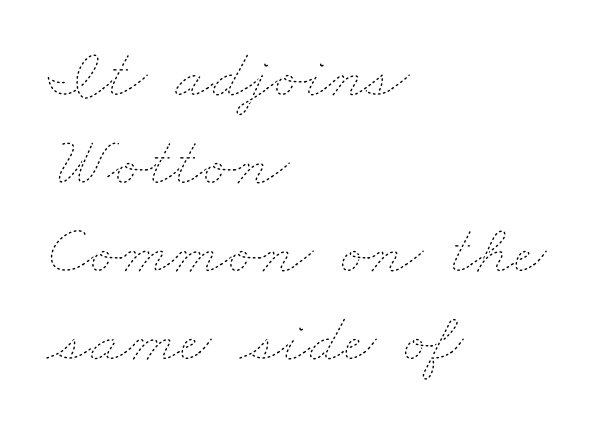
Q: Is the text bold? A: No.
Q: Is the text underlined? A: No.
Q: How is the paragraph aligned? A: Left-aligned.
Q: Is the spacing between letters normal or unusually wide? A: Normal.
Q: Width (condensed, normal, or wide)? A: Wide.
Q: Stroke contrast? A: Low.
Q: x-height? A: Small.
Q: Monospaced? A: No.
